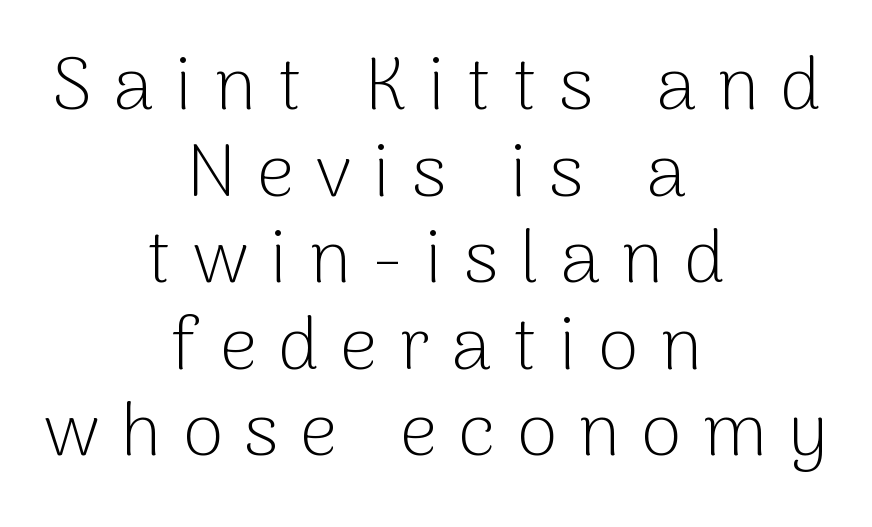
{"serif": "no", "italic": "no", "bold": "no", "weight": "light", "width": "normal", "stroke_contrast": "low", "x_height": "medium", "monospaced": "no", "underline": "no", "align": "center", "line_spacing_ratio": 1.17, "letter_spacing": "wide", "letter_spacing_em": 0.29, "glyph_px": 74}
